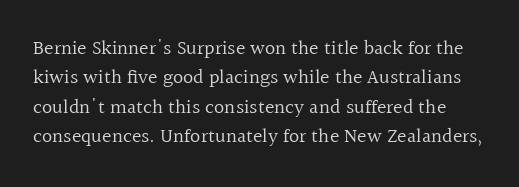
The rendering uses a moderate line-height, typical for paragraphs. There is no visible air inserted between adjacent glyphs. Weight class: somewhere from thin through regular. Italic? Not at all — the glyphs are vertical. Any mark beneath the type? The region is blank.
